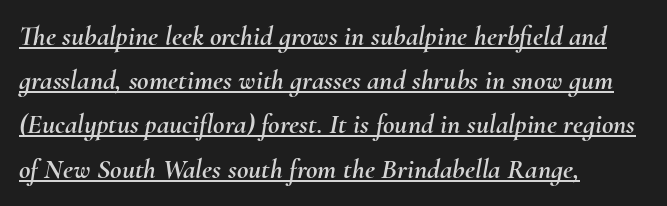
Tall strokes in this sample are angled rather than plumb. A classic flush-left, rag-right setting is used for this passage. The block of text has a typical density, with ordinary space between rows. Spacing verdict: proportional, widths tailored to each character. Looks like someone drew a line under every word here.
